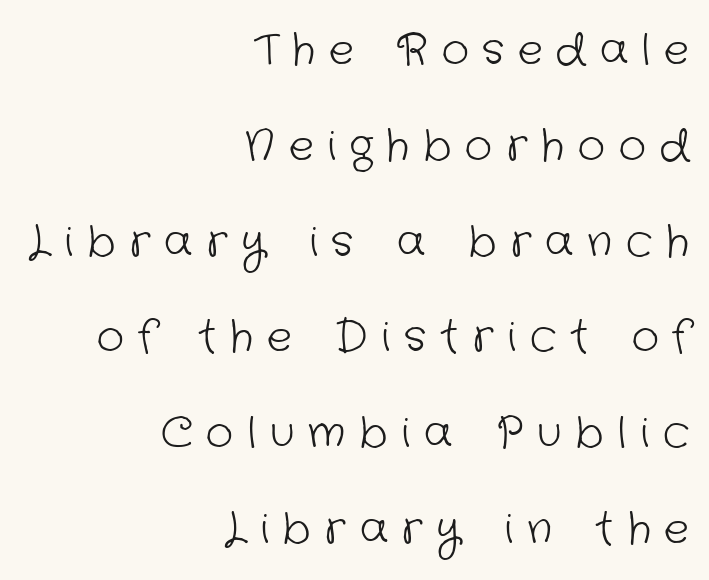
{"serif": "no", "bold": "no", "weight": "light", "width": "normal", "stroke_contrast": "low", "x_height": "medium", "monospaced": "no", "underline": "no", "align": "right", "line_spacing": "loose", "line_spacing_ratio": 2.28, "letter_spacing": "wide", "letter_spacing_em": 0.33, "glyph_px": 42}
